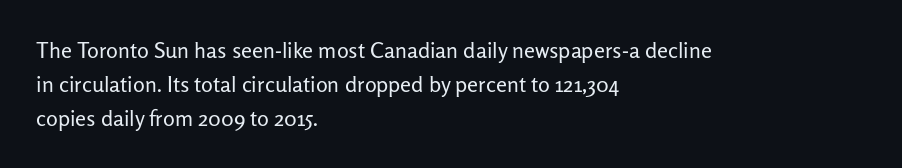
Q: Is the text bold? A: No.
Q: Is the text italic (slanted)? A: No, it is upright.
Q: Is the text underlined? A: No.
Q: How is the paragraph aligned? A: Left-aligned.
Q: Is the spacing between letters normal or unusually wide? A: Normal.
Q: Is the spacing between lines tight, normal or loose? A: Normal.
